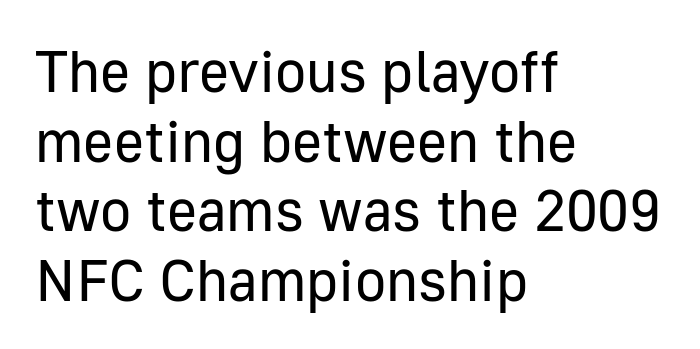
Q: Is the text bold? A: No.
Q: Is the text italic (slanted)? A: No, it is upright.
Q: Is the typeface a serif or a sans-serif typeface? A: Sans-serif.
Q: Is the text underlined? A: No.
Q: How is the paragraph aligned? A: Left-aligned.
Q: Is the spacing between letters normal or unusually wide? A: Normal.
Q: Width (condensed, normal, or wide)? A: Normal.
Q: Stroke contrast? A: Low.
Q: x-height? A: Medium.
Q: Monospaced? A: No.
